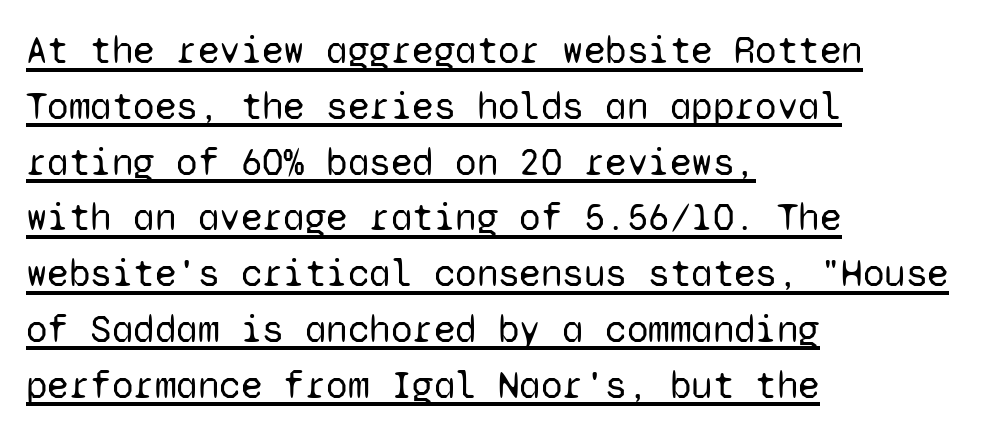
The image shows 39 px regular-weight sans-serif type, upright, monospaced; set left-aligned, normal line spacing (1.43x), normal letter spacing, underlined; low stroke contrast and a medium x-height.
